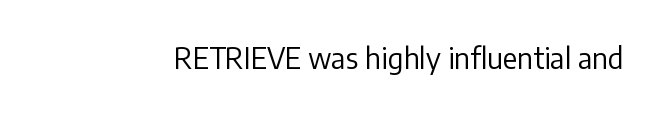
Q: Is the text bold? A: No.
Q: Is the text italic (slanted)? A: No, it is upright.
Q: Is the typeface a serif or a sans-serif typeface? A: Sans-serif.
Q: Is the text underlined? A: No.
Q: Is the spacing between letters normal or unusually wide? A: Normal.
Q: Width (condensed, normal, or wide)? A: Normal.
Q: Stroke contrast? A: Low.
Q: x-height? A: Medium.
Q: Monospaced? A: No.
